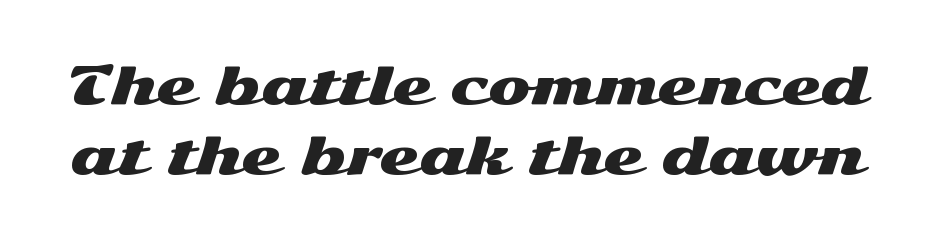
No word sits above an underline. The rendering keeps characters at their native spacing. These lines are rendered in a variable-pitch font. The designer went with a sans here, leaving each stem footless. One glance says typical: line gaps are just what's usual.
